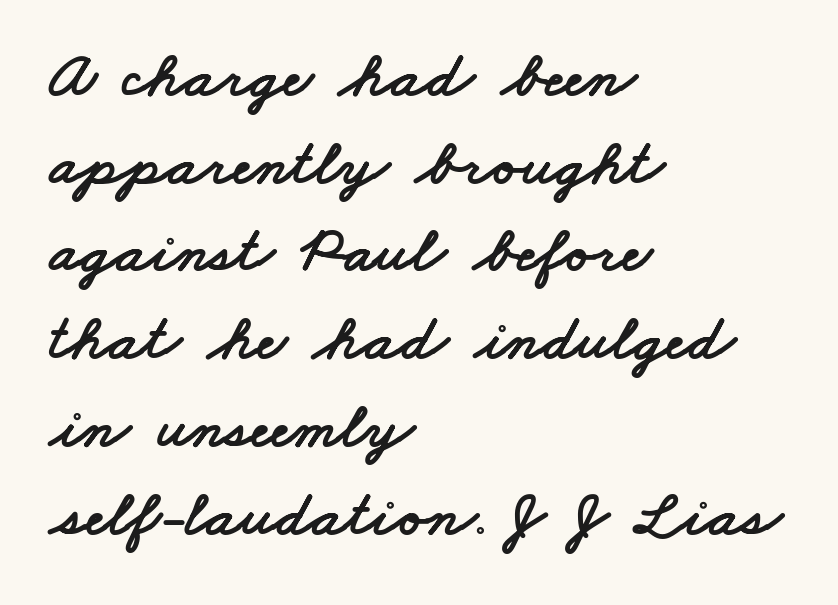
Caption: standard tracking, unaltered. Here the designer chose a conventional face with non-uniform glyph widths. Is the block centered? No — it sits flush against the left margin. One glance says typical: line gaps are just what's usual. Stroke terminals: plain, sans-serif. The foot of each line stays bare and open.
